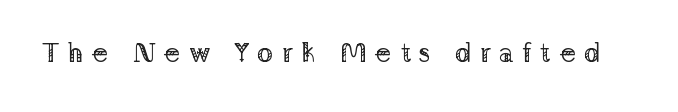
The image shows 28 px regular-weight serif type, upright; set unusually wide letter spacing (+0.27 em), not underlined; low stroke contrast and a medium x-height.
